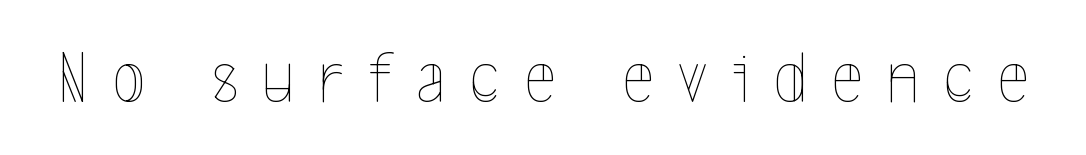
{"italic": "no", "bold": "no", "weight": "thin", "width": "condensed", "x_height": "medium", "monospaced": "no", "underline": "no", "letter_spacing": "wide", "letter_spacing_em": 0.33, "glyph_px": 75}
